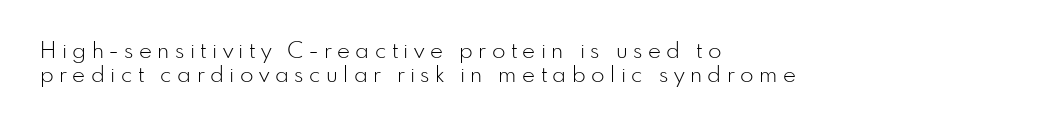
The specimen omits any rule beneath the text block's lines. The font sits on the lighter half of the weight spectrum, regular included. Every stem runs plumb, perpendicular to the baseline. Visually the block forms a straight wall on the left and a jagged coastline on the right. Honestly, the rows look squashed on top of each other. Glyph-to-glyph distance is far greater than everyday printed text.
